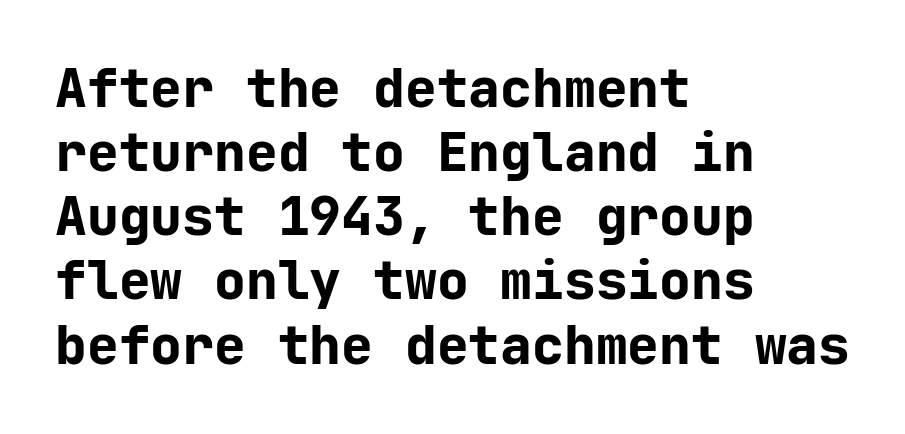
Q: Is the text bold? A: Yes.
Q: Is the text italic (slanted)? A: No, it is upright.
Q: Is the typeface a serif or a sans-serif typeface? A: Sans-serif.
Q: Is the text underlined? A: No.
Q: How is the paragraph aligned? A: Left-aligned.
Q: Is the spacing between letters normal or unusually wide? A: Normal.
Q: Width (condensed, normal, or wide)? A: Normal.
Q: Stroke contrast? A: Low.
Q: x-height? A: Medium.
Q: Monospaced? A: Yes.
